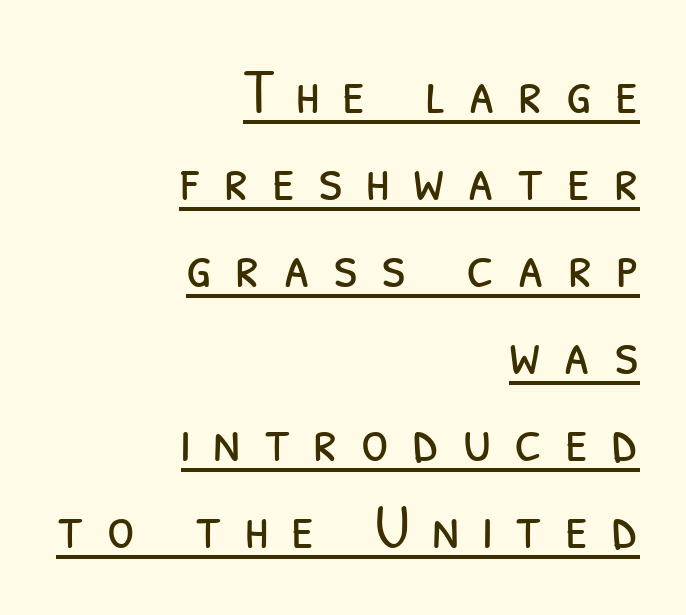
{"serif": "no", "bold": "no", "weight": "light", "width": "condensed", "stroke_contrast": "low", "x_height": "medium", "monospaced": "no", "underline": "yes", "align": "right", "line_spacing": "normal", "line_spacing_ratio": 1.38, "letter_spacing": "wide", "letter_spacing_em": 0.36, "glyph_px": 63}
